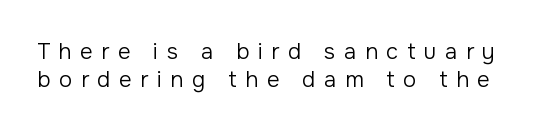
Q: Is the text bold? A: No.
Q: Is the text italic (slanted)? A: No, it is upright.
Q: Is the text underlined? A: No.
Q: Is the spacing between letters normal or unusually wide? A: Unusually wide.
Q: Is the spacing between lines tight, normal or loose? A: Normal.
